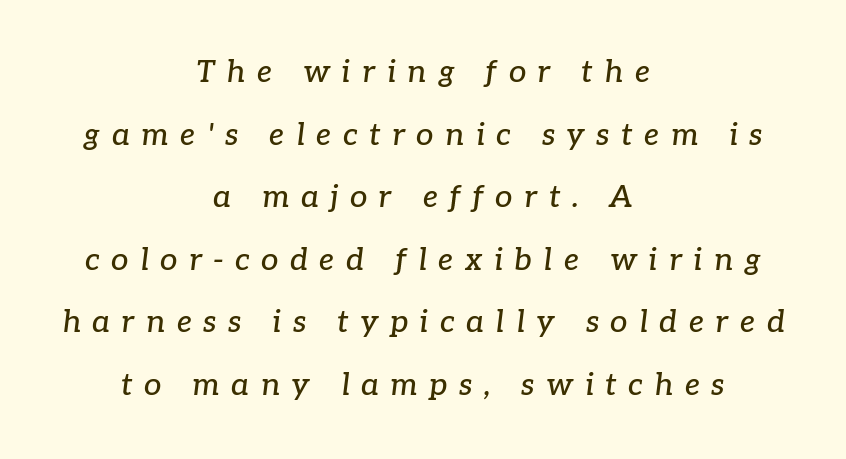
The image shows 31 px serif type, italic (leaning right); set centered, loose line spacing (2.02x), unusually wide letter spacing (+0.37 em), not underlined; low stroke contrast and a medium x-height.
